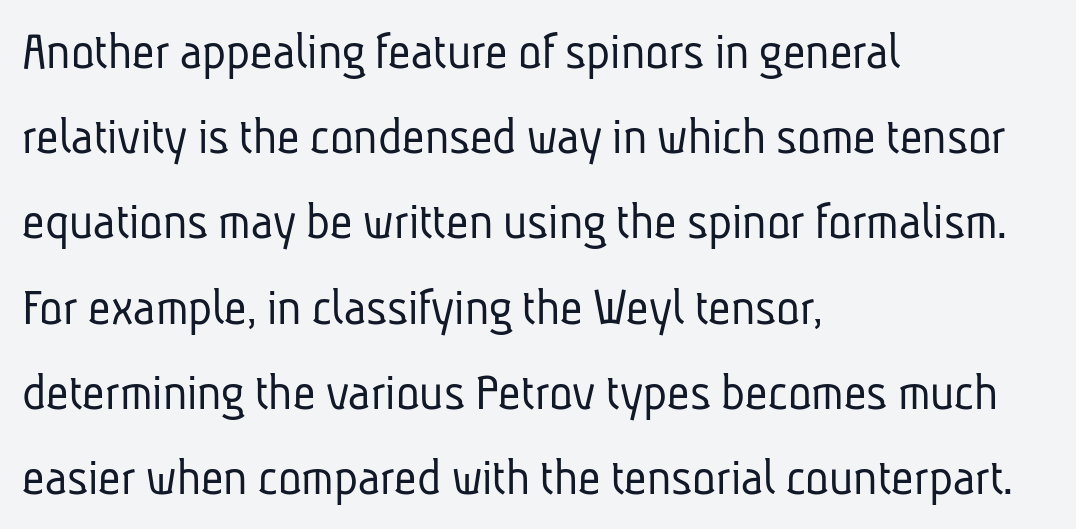
Q: Is the text bold? A: No.
Q: Is the typeface a serif or a sans-serif typeface? A: Sans-serif.
Q: Is the text underlined? A: No.
Q: How is the paragraph aligned? A: Left-aligned.
Q: Is the spacing between letters normal or unusually wide? A: Normal.
Q: Is the spacing between lines tight, normal or loose? A: Normal.
Q: Width (condensed, normal, or wide)? A: Condensed.
Q: Stroke contrast? A: Low.
Q: x-height? A: Medium.
Q: Monospaced? A: No.
